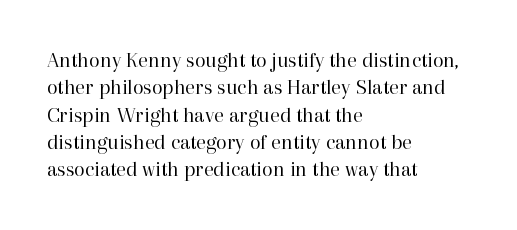
Rendered with straight, roman letterforms. Weight: not bold — regular or lighter. Words appear dense and cohesive because spacing is normal. Horizontal alignment here is leftward, the default for most running prose. A clean baseline with only descenders dipping below it.
